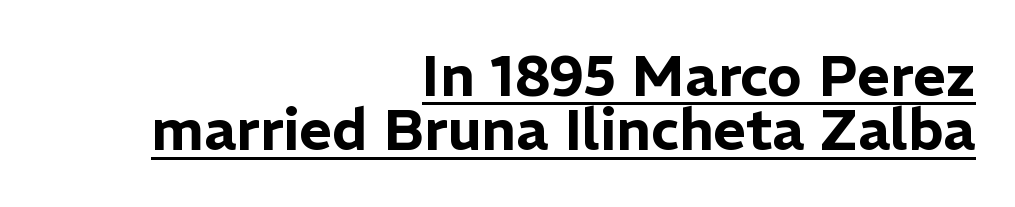
Q: Is the text italic (slanted)? A: No, it is upright.
Q: Is the typeface a serif or a sans-serif typeface? A: Sans-serif.
Q: Is the text underlined? A: Yes.
Q: How is the paragraph aligned? A: Right-aligned.
Q: Is the spacing between letters normal or unusually wide? A: Normal.
Q: Is the spacing between lines tight, normal or loose? A: Tight.
Q: Width (condensed, normal, or wide)? A: Normal.
Q: Stroke contrast? A: Low.
Q: x-height? A: Medium.
Q: Monospaced? A: No.
